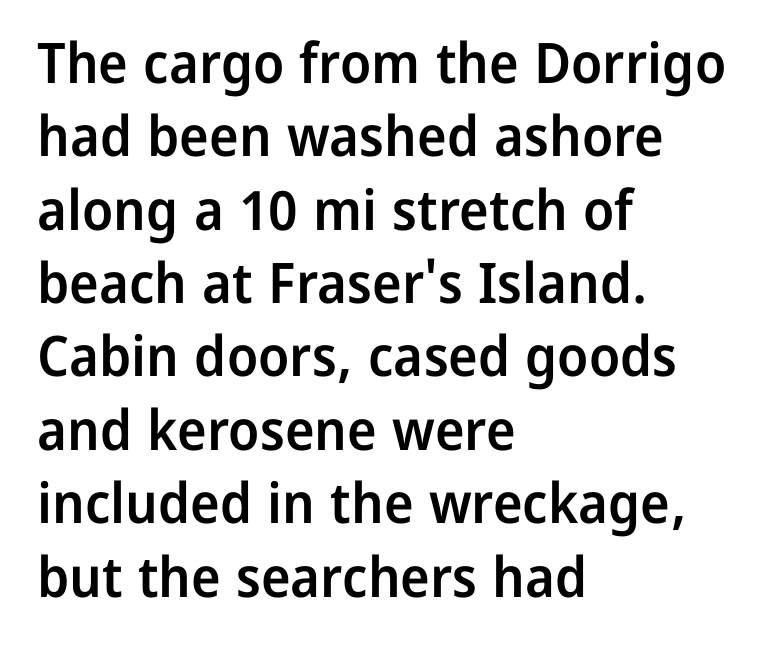
The space between consecutive lines is moderate. Characters remain perfectly vertical along every line. This sample uses a sans-serif face. This sample uses plain, unmodified letter spacing.
